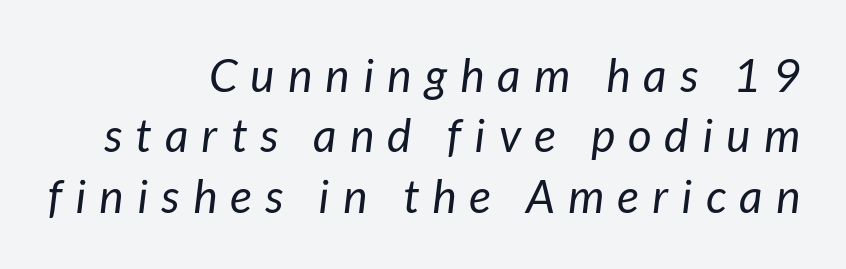
{"italic": "yes", "lean": "right", "slant_degrees": 7, "bold": "no", "weight": "regular", "width": "normal", "stroke_contrast": "low", "x_height": "medium", "monospaced": "no", "underline": "no", "align": "right", "line_spacing": "normal", "line_spacing_ratio": 1.31, "letter_spacing": "wide", "letter_spacing_em": 0.29, "glyph_px": 46}
